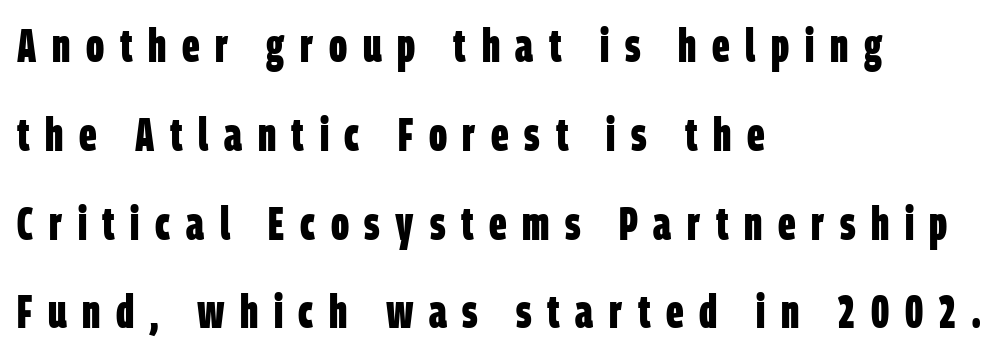
Q: Is the text bold? A: Yes.
Q: Is the typeface a serif or a sans-serif typeface? A: Sans-serif.
Q: Is the text underlined? A: No.
Q: How is the paragraph aligned? A: Left-aligned.
Q: Is the spacing between letters normal or unusually wide? A: Unusually wide.
Q: Is the spacing between lines tight, normal or loose? A: Loose.
Q: Width (condensed, normal, or wide)? A: Condensed.
Q: Stroke contrast? A: Low.
Q: x-height? A: Large.
Q: Monospaced? A: No.
